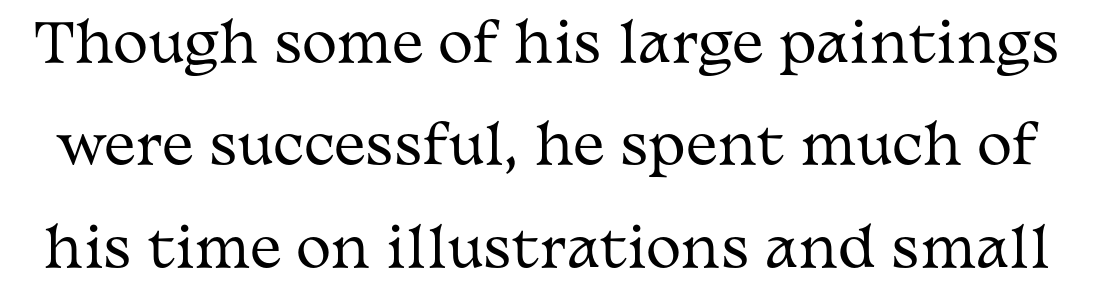
Q: Is the text bold? A: No.
Q: Is the text italic (slanted)? A: No, it is upright.
Q: Is the typeface a serif or a sans-serif typeface? A: Serif.
Q: Is the text underlined? A: No.
Q: Is the spacing between letters normal or unusually wide? A: Normal.
Q: Is the spacing between lines tight, normal or loose? A: Loose.
Q: Width (condensed, normal, or wide)? A: Wide.
Q: Stroke contrast? A: Medium.
Q: x-height? A: Medium.
Q: Monospaced? A: No.
